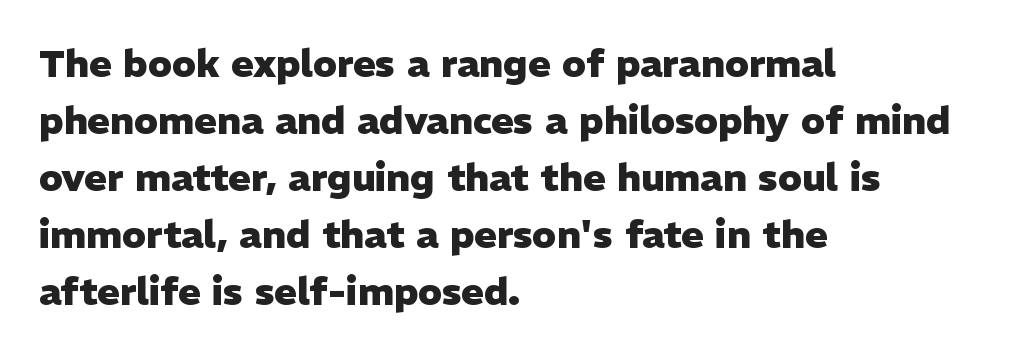
The image shows 38 px heavy sans-serif type, upright; set left-aligned, normal line spacing (1.5x), normal letter spacing, not underlined; low stroke contrast and a medium x-height.
